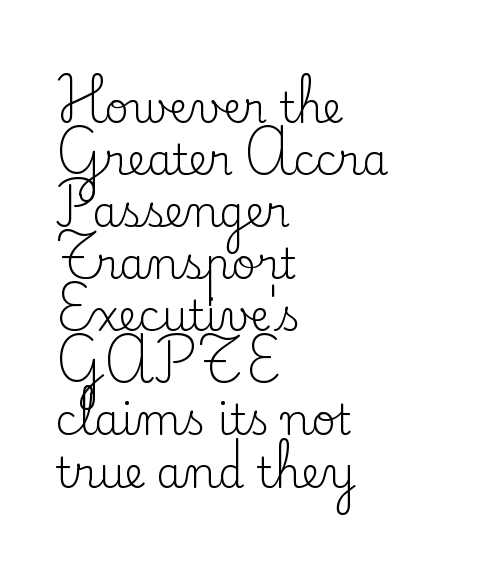
{"italic": "no", "bold": "no", "weight": "regular", "width": "normal", "stroke_contrast": "low", "x_height": "small", "monospaced": "no", "underline": "no", "align": "left", "line_spacing_ratio": 1.24, "letter_spacing": "normal", "letter_spacing_em": 0.0, "glyph_px": 42}
